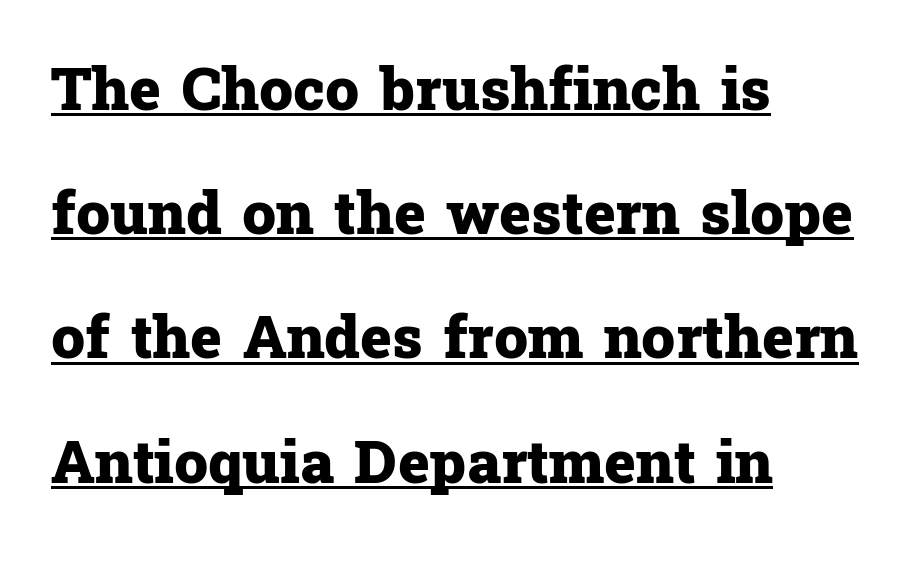
Q: Is the text bold? A: Yes.
Q: Is the text italic (slanted)? A: No, it is upright.
Q: Is the typeface a serif or a sans-serif typeface? A: Serif.
Q: Is the text underlined? A: Yes.
Q: How is the paragraph aligned? A: Left-aligned.
Q: Is the spacing between letters normal or unusually wide? A: Normal.
Q: Is the spacing between lines tight, normal or loose? A: Loose.
Q: Width (condensed, normal, or wide)? A: Normal.
Q: Stroke contrast? A: Low.
Q: x-height? A: Medium.
Q: Monospaced? A: No.
